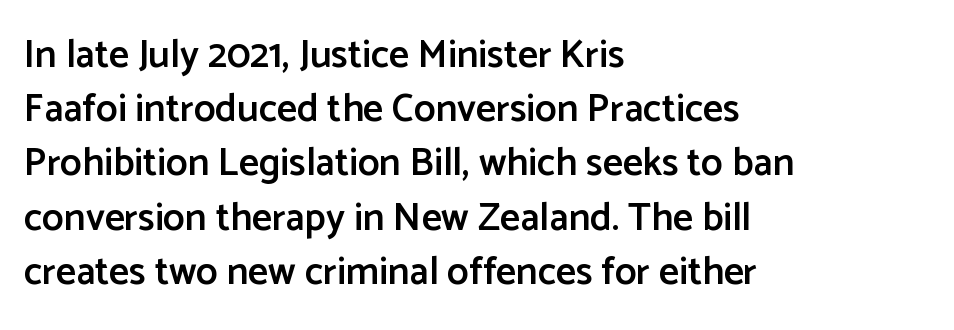
Do the characters align in a grid? No, the font is proportional. Rendered with straight, roman letterforms. Whoever set this chose a conventional vertical rhythm. Words float on clear page, feet unadorned. The letterforms sit shoulder to shoulder at normal distance.
